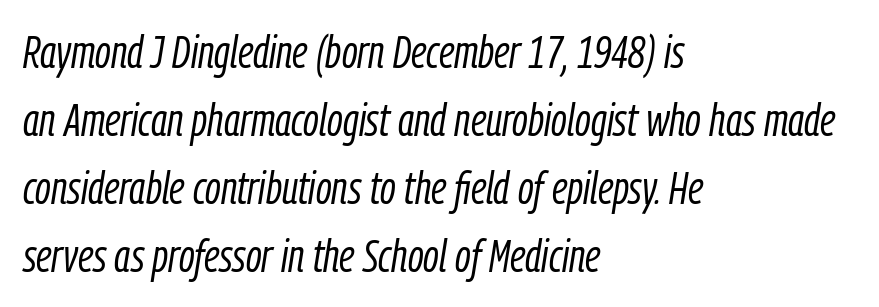
These lines keep a tight, regular rhythm from letter to letter. Here the designer chose a conventional face with non-uniform glyph widths. When letters slant like this, we call the style italic. Underline: absent. Letters have the restrained weight of plain body copy at most.
